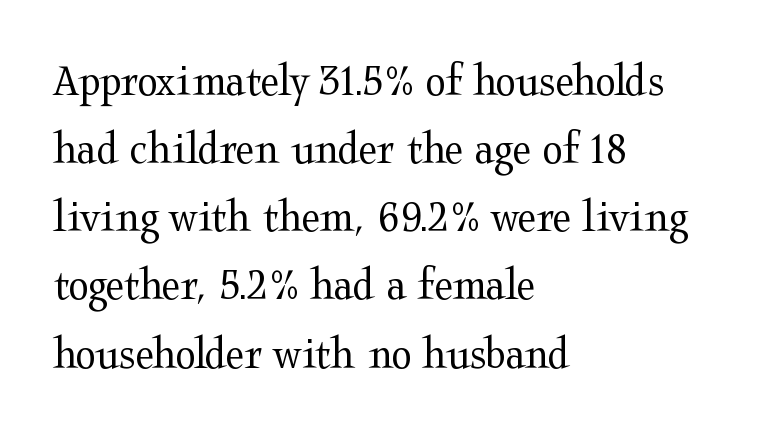
Think of a printed novel: that variable character pitch is what you see here. The typesetter chose a ragged-right arrangement here. The typeface has the unassuming heft of standard copy or less. A typesetter would call this zero additional tracking. Descenders are the only things crossing below the line. In terms of posture, this sample is upright.
